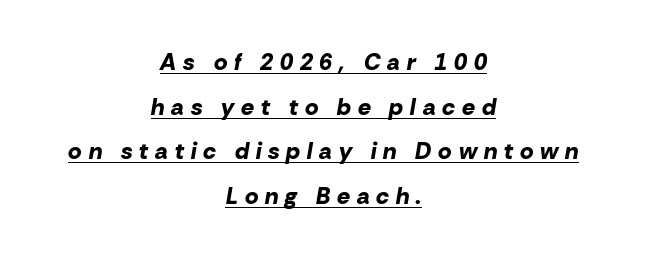
Look at the tracking — it's clearly loosened, letters drifting apart. A baseline rule has been typeset under these characters. The lines are quadded center. These lines were composed using italics. Regarding leading, the lines here are spaced well apart.
